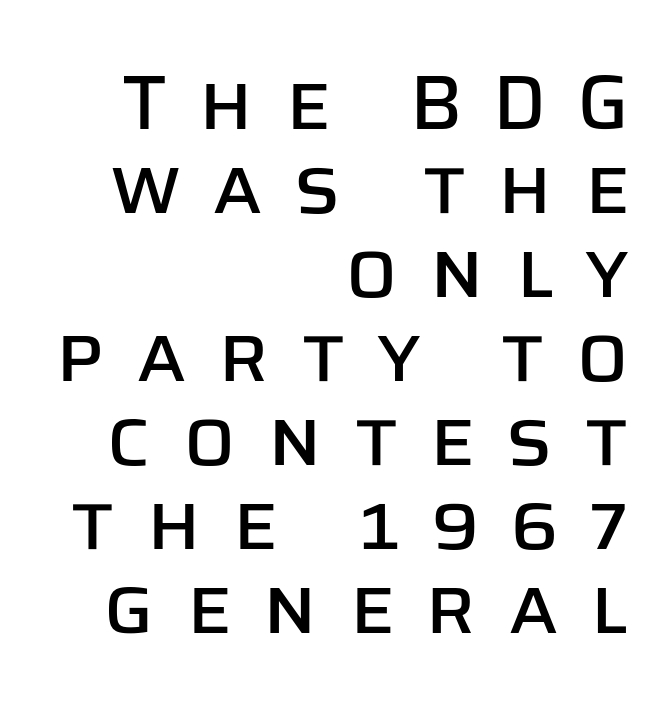
Q: Is the text italic (slanted)? A: No, it is upright.
Q: Is the typeface a serif or a sans-serif typeface? A: Sans-serif.
Q: Is the text underlined? A: No.
Q: How is the paragraph aligned? A: Right-aligned.
Q: Is the spacing between letters normal or unusually wide? A: Unusually wide.
Q: Is the spacing between lines tight, normal or loose? A: Tight.
Q: Width (condensed, normal, or wide)? A: Normal.
Q: Stroke contrast? A: Low.
Q: x-height? A: Large.
Q: Monospaced? A: No.
